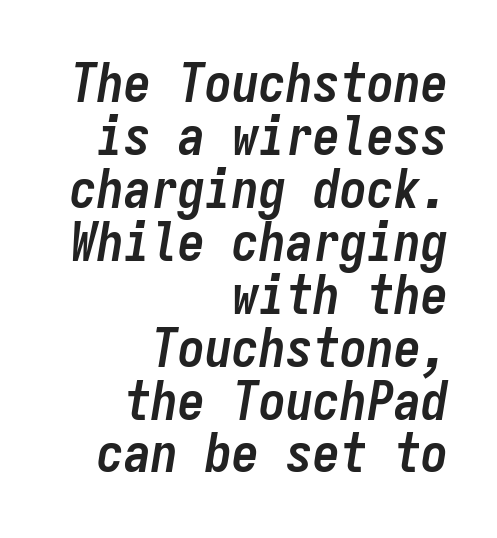
The image shows 54 px semibold, condensed type, italic (leaning right), monospaced; set right-aligned, tight line spacing (0.98x), normal letter spacing, not underlined; low stroke contrast and a medium x-height.
